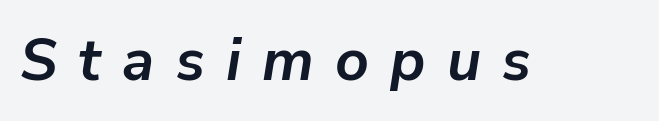
Q: Is the text bold? A: Yes.
Q: Is the text italic (slanted)? A: Yes, it leans right by about 9 degrees.
Q: Is the text underlined? A: No.
Q: Is the spacing between letters normal or unusually wide? A: Unusually wide.
Q: Width (condensed, normal, or wide)? A: Normal.
Q: Stroke contrast? A: Low.
Q: x-height? A: Medium.
Q: Monospaced? A: No.
